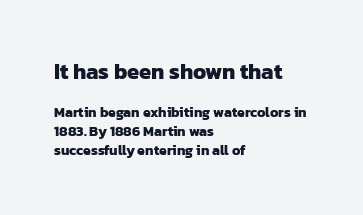
{"bold": "yes", "underline": "no", "align": "left", "line_spacing": "normal", "line_spacing_ratio": 1.34, "letter_spacing": "normal", "letter_spacing_em": 0.0, "larger_block": "first", "size_ratio": 1.57, "glyph_px": 22}
